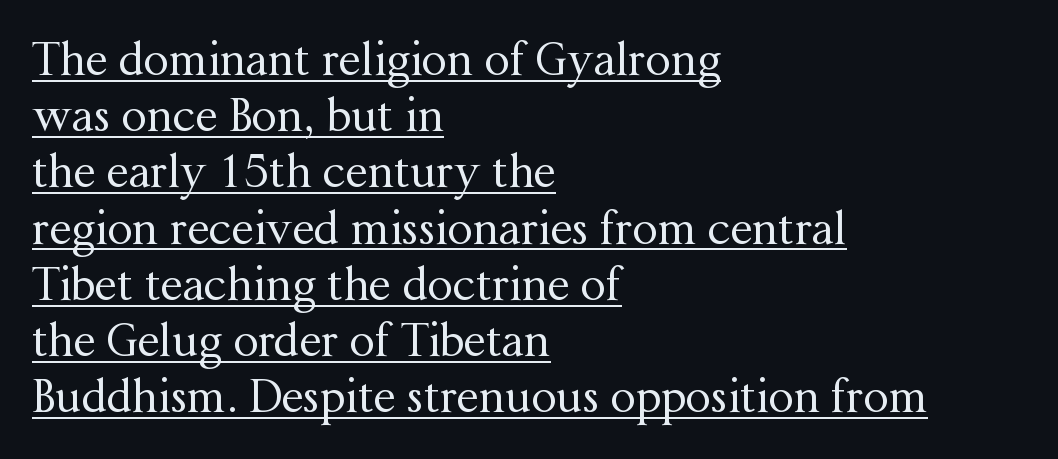
The image shows 45 px regular-weight serif type, upright; set left-aligned, normal line spacing (1.25x), normal letter spacing, underlined; medium stroke contrast and a medium x-height.
